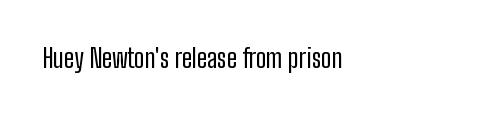
{"italic": "no", "bold": "no", "underline": "no", "align": "left", "letter_spacing": "normal", "letter_spacing_em": 0.0, "glyph_px": 26}
